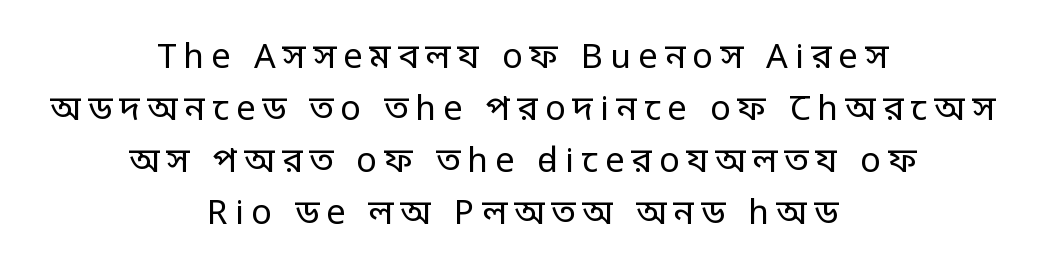
A typesetter would mark this as roman, not italic. If you folded the block vertically in half, each line would mirror itself in length. Glyph-to-glyph distance is far greater than everyday printed text. In terms of letterform style, serifs are entirely absent. The passage shown is not underscored anywhere.
